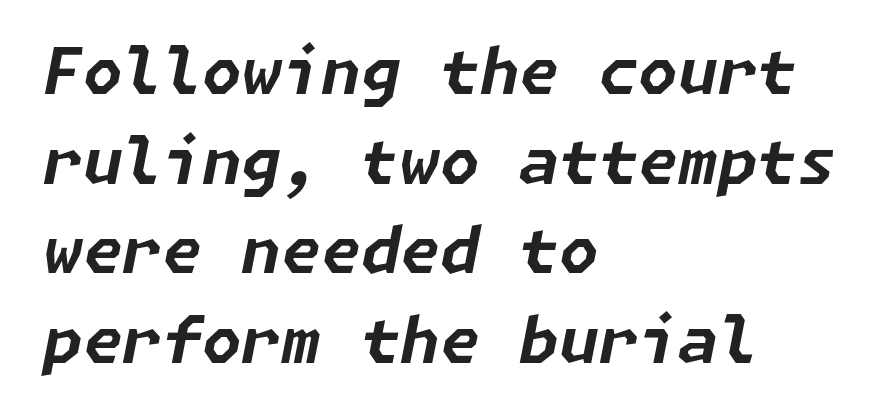
The image shows 64 px bold type, italic (leaning right); set left-aligned, normal line spacing (1.4x), normal letter spacing, not underlined; low stroke contrast and a medium x-height.
